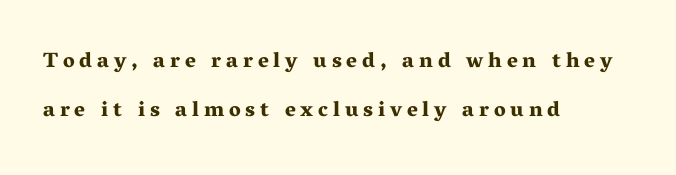
Q: Is the text bold? A: Yes.
Q: Is the text italic (slanted)? A: No, it is upright.
Q: Is the text underlined? A: No.
Q: How is the paragraph aligned? A: Left-aligned.
Q: Is the spacing between letters normal or unusually wide? A: Unusually wide.
Q: Is the spacing between lines tight, normal or loose? A: Loose.
